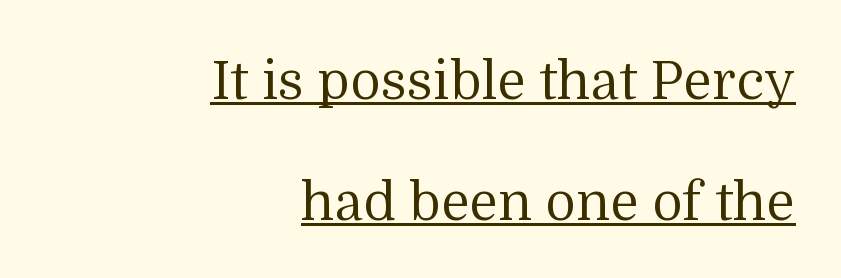
The typography opts for an upright posture over an oblique one. Unbolded letterforms with no extra heft. Underlined type. Characters follow at the spacing the type designer built in. The passage shown is typeset with a serif family.
